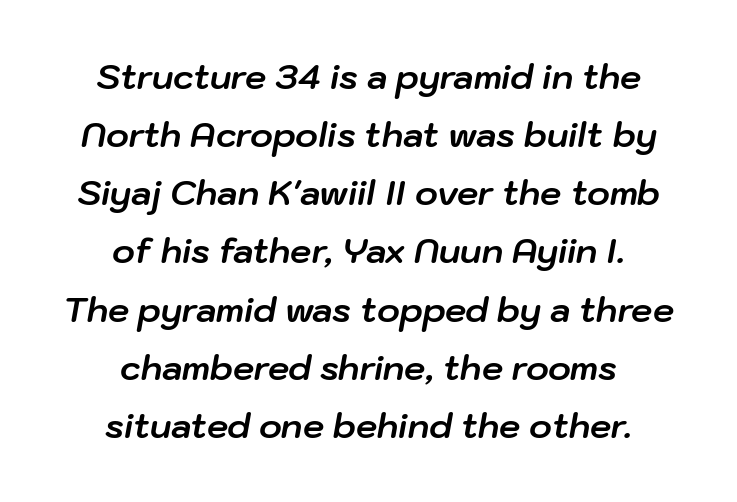
Q: Is the text bold? A: Yes.
Q: Is the text italic (slanted)? A: Yes, it leans right by about 10 degrees.
Q: Is the text underlined? A: No.
Q: How is the paragraph aligned? A: Centered.
Q: Is the spacing between letters normal or unusually wide? A: Normal.
Q: Width (condensed, normal, or wide)? A: Normal.
Q: Stroke contrast? A: Low.
Q: x-height? A: Medium.
Q: Monospaced? A: No.
